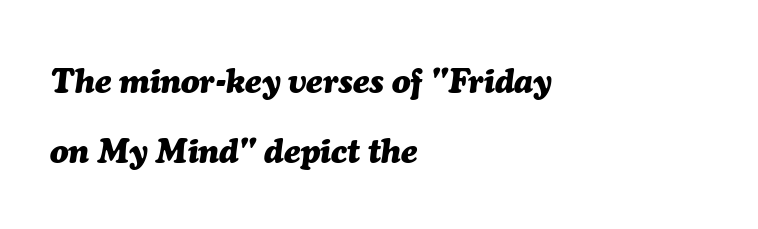
Bold? Absolutely — the strokes are thick and heavy. The rendering uses a large line-height, opening up the rows. It's the slanting kind of type. The text block is weighted toward the left margin, trailing off unevenly rightward.
